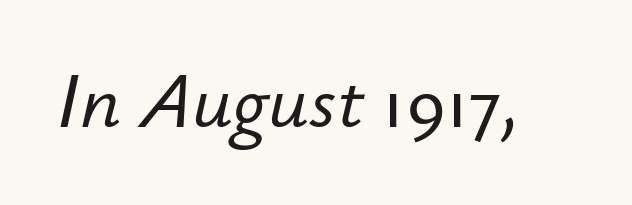
{"italic": "yes", "lean": "right", "slant_degrees": 12, "width": "normal", "stroke_contrast": "low", "x_height": "small", "monospaced": "no", "underline": "no", "letter_spacing": "normal", "letter_spacing_em": 0.0, "glyph_px": 79}
